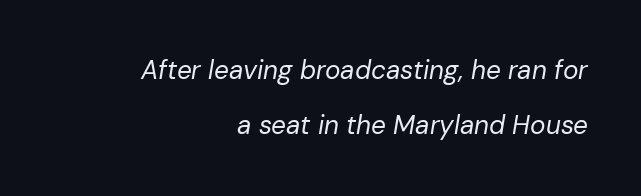
Does extra space separate the letters? No, they use regular spacing. The paragraph shown leans on its right margin. Beneath every word, the page is bare. Would a proofreader flag this as italicized? Yes. Quick note: interline space is abundant.
